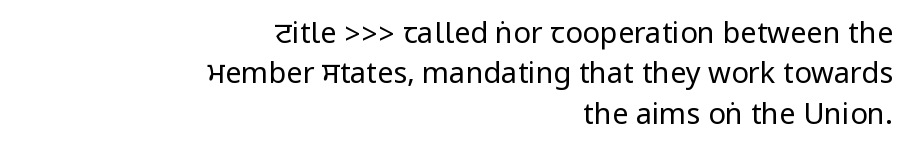
The image shows 29 px regular-weight, condensed sans-serif type, upright; set right-aligned, normal line spacing (1.39x), normal letter spacing, not underlined; low stroke contrast.
